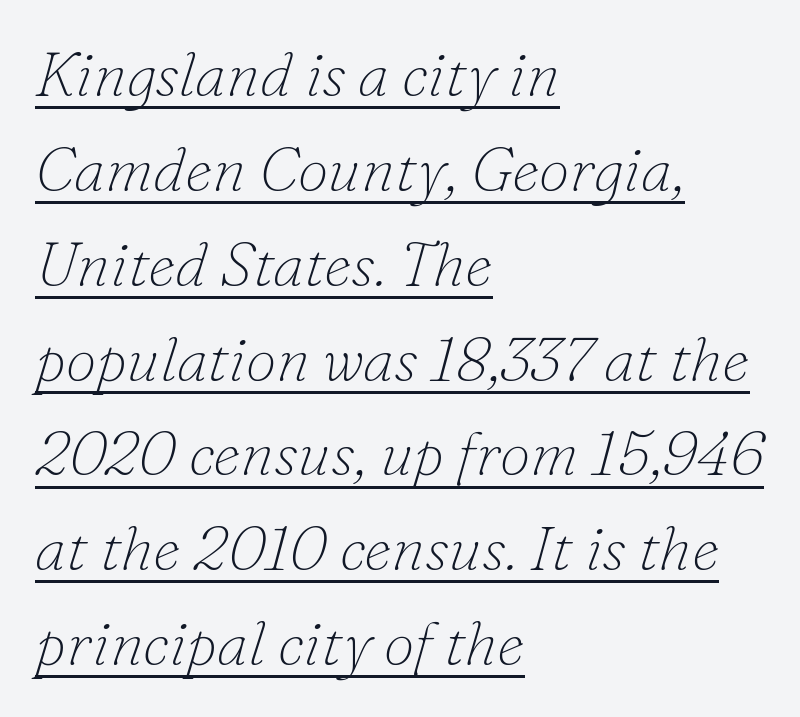
A normal amount of white space separates one row of letters from the next. How are the letters spaced? Ordinarily, with no added tracking. Compared with a centered layout, this one pins lines to the left instead. Here the designer chose a conventional face with non-uniform glyph widths. The weight would be labelled regular, book, light, or lighter still.
